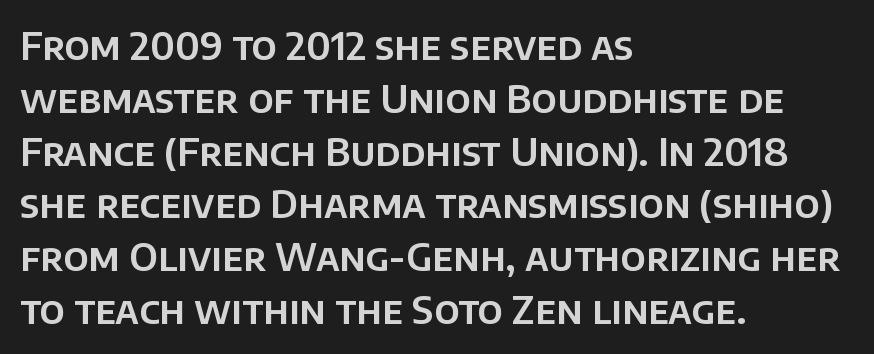
The image shows 38 px sans-serif type, upright; set left-aligned, normal line spacing (1.39x), normal letter spacing, not underlined; low stroke contrast and a large x-height.
